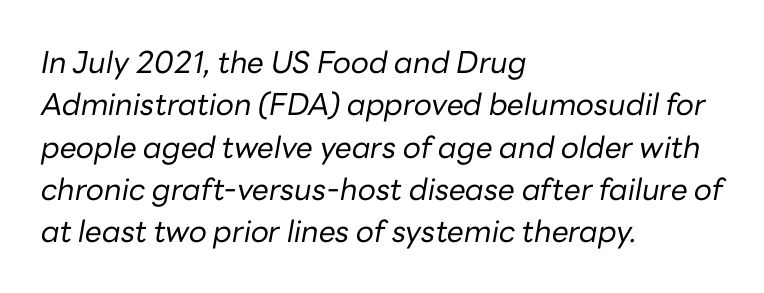
Q: Is the text bold? A: No.
Q: Is the text italic (slanted)? A: Yes, it leans right by about 10 degrees.
Q: Is the text underlined? A: No.
Q: How is the paragraph aligned? A: Left-aligned.
Q: Is the spacing between letters normal or unusually wide? A: Normal.
Q: Is the spacing between lines tight, normal or loose? A: Normal.
Q: Width (condensed, normal, or wide)? A: Normal.
Q: Stroke contrast? A: Low.
Q: x-height? A: Medium.
Q: Monospaced? A: No.
